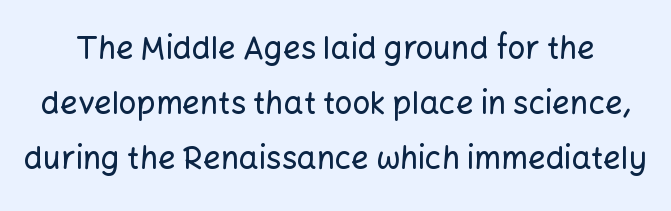
Q: Is the text italic (slanted)? A: No, it is upright.
Q: Is the typeface a serif or a sans-serif typeface? A: Sans-serif.
Q: Is the text underlined? A: No.
Q: Is the spacing between letters normal or unusually wide? A: Normal.
Q: Width (condensed, normal, or wide)? A: Normal.
Q: Stroke contrast? A: Low.
Q: x-height? A: Medium.
Q: Monospaced? A: No.
